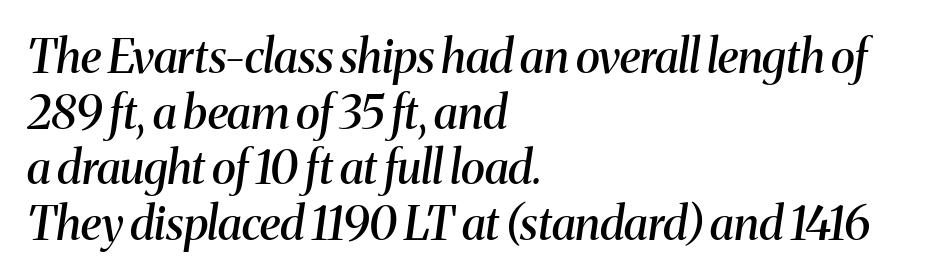
Q: Is the text bold? A: Semi-bold.
Q: Is the text italic (slanted)? A: Yes, it leans right by about 8 degrees.
Q: Is the typeface a serif or a sans-serif typeface? A: Serif.
Q: Is the text underlined? A: No.
Q: How is the paragraph aligned? A: Left-aligned.
Q: Is the spacing between letters normal or unusually wide? A: Normal.
Q: Width (condensed, normal, or wide)? A: Normal.
Q: Stroke contrast? A: Medium.
Q: x-height? A: Medium.
Q: Monospaced? A: No.
